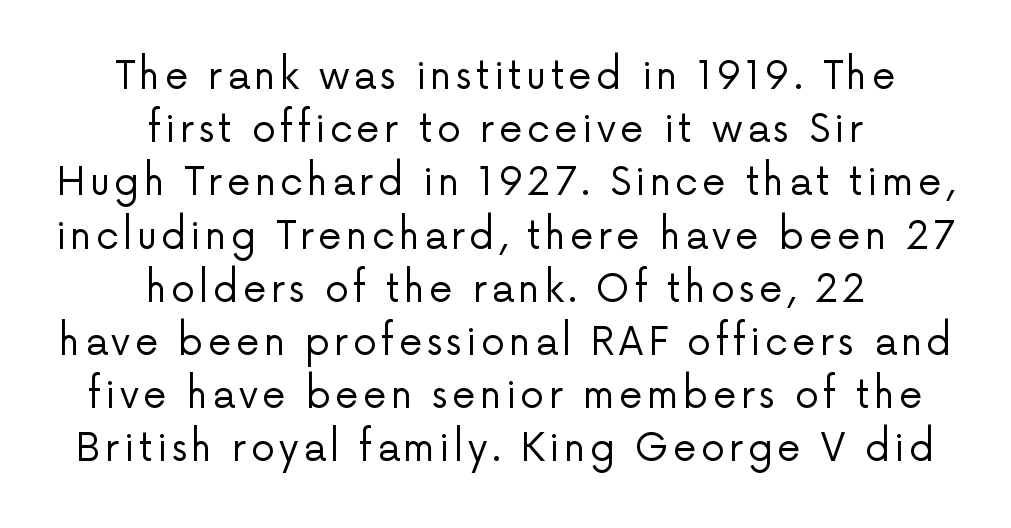
The characters are drawn with everyday or finer stroke widths. Posture: upright roman. The type family on display is of the sans-serif kind. The passage shown stacks its lines at a standard gap. Clear beneath every line of the passage.
